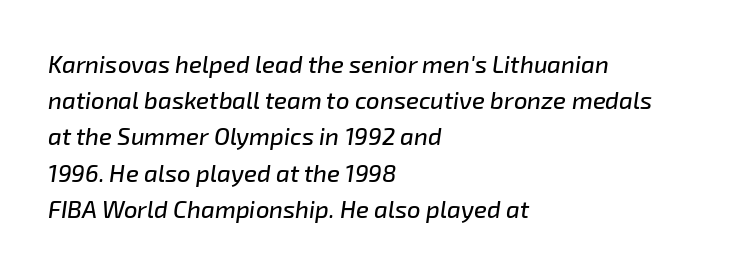
Glance below the letters and you will spot only blank space. Regular leading. Observe the lean: these are italic letterforms. Reading down the block, your eye returns to a fixed left position each line. Nothing unusual about the tracking: characters are spaced as the font intends.
